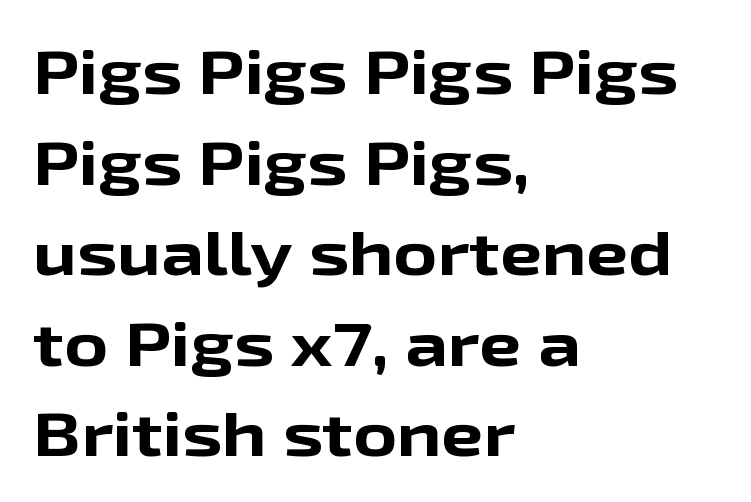
{"serif": "no", "italic": "no", "bold": "yes", "weight": "bold", "width": "wide", "stroke_contrast": "low", "x_height": "medium", "monospaced": "no", "underline": "no", "align": "left", "line_spacing": "normal", "line_spacing_ratio": 1.51, "letter_spacing": "normal", "letter_spacing_em": 0.0, "glyph_px": 60}
